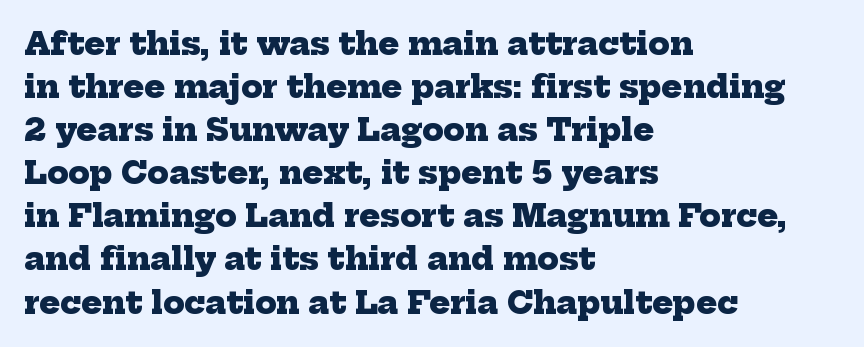
{"serif": "yes", "bold": "yes", "weight": "heavy", "width": "normal", "stroke_contrast": "low", "x_height": "medium", "monospaced": "no", "underline": "no", "align": "left", "line_spacing": "normal", "line_spacing_ratio": 1.39, "letter_spacing": "normal", "letter_spacing_em": 0.0, "glyph_px": 31}
